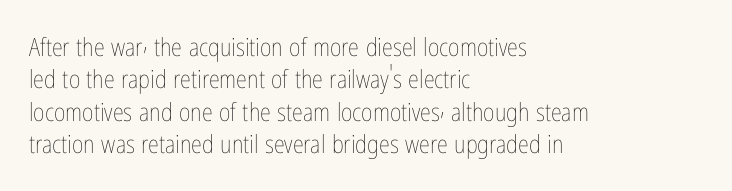
{"italic": "no", "bold": "no", "underline": "no", "align": "left", "line_spacing": "normal", "line_spacing_ratio": 1.3, "letter_spacing": "normal", "letter_spacing_em": 0.0, "glyph_px": 25}
